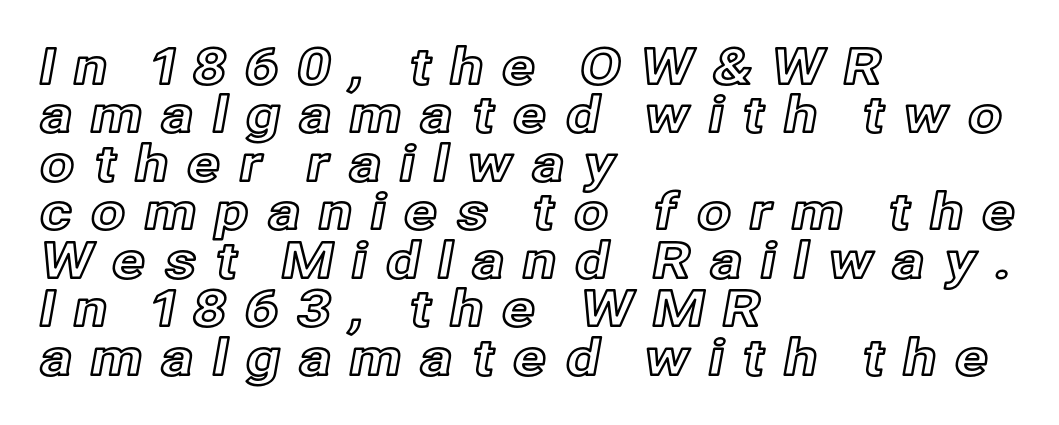
Q: Is the text italic (slanted)? A: Yes.
Q: Is the text underlined? A: No.
Q: How is the paragraph aligned? A: Left-aligned.
Q: Is the spacing between letters normal or unusually wide? A: Unusually wide.
Q: Is the spacing between lines tight, normal or loose? A: Tight.
Q: Width (condensed, normal, or wide)? A: Normal.
Q: x-height? A: Medium.
Q: Monospaced? A: No.
